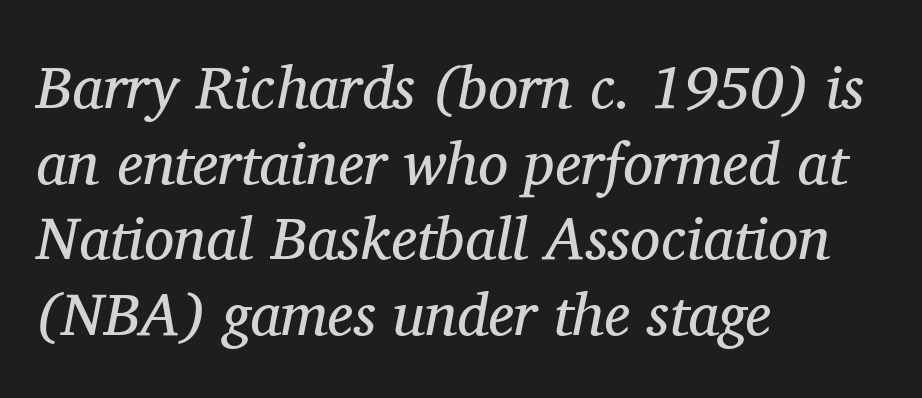
There is no visible air inserted between adjacent glyphs. This sample has the flowing, uneven cadence of proportional lettering. Looking at the ascenders, they clearly lean. The weight would be labelled regular, book, light, or lighter still. In terms of letterform style, serifs are clearly present. In terms of leading, this rendering sits right in the middle.
